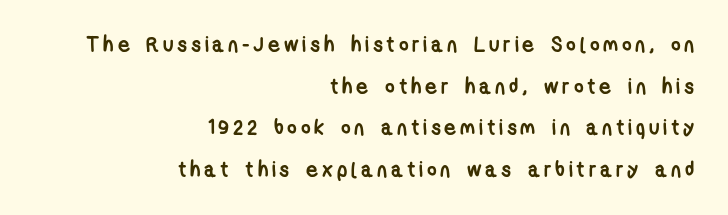
Q: Is the text bold? A: Yes.
Q: Is the text underlined? A: No.
Q: How is the paragraph aligned? A: Right-aligned.
Q: Is the spacing between lines tight, normal or loose? A: Loose.
